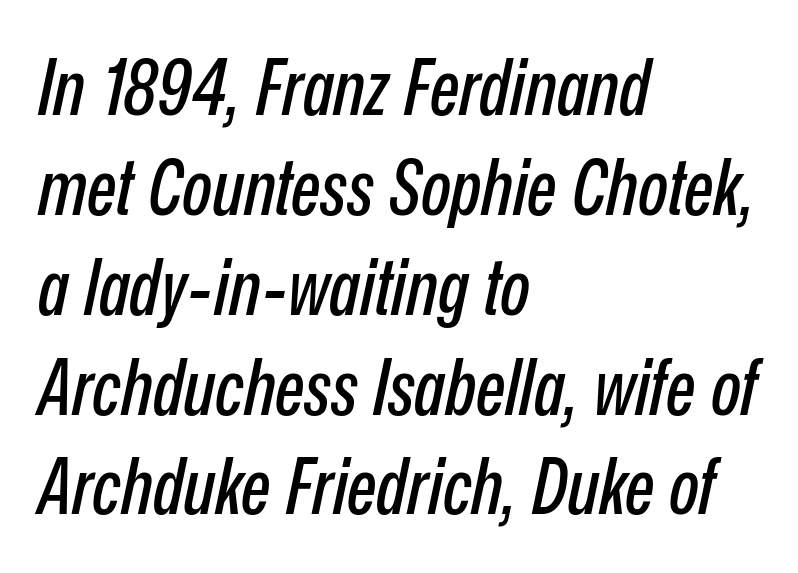
{"italic": "yes", "lean": "right", "slant_degrees": 12, "width": "condensed", "stroke_contrast": "low", "x_height": "medium", "monospaced": "no", "underline": "no", "align": "left", "line_spacing": "normal", "line_spacing_ratio": 1.28, "letter_spacing": "normal", "letter_spacing_em": 0.0, "glyph_px": 78}
